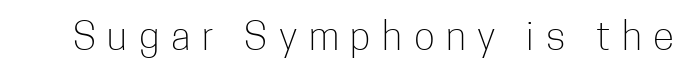
The image shows 39 px light, condensed sans-serif type, upright; set unusually wide letter spacing (+0.3 em), not underlined; low stroke contrast and a medium x-height.
